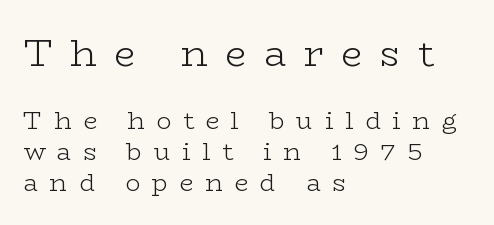
Q: Is the text bold? A: No.
Q: Is the text italic (slanted)? A: No, it is upright.
Q: Is the typeface a serif or a sans-serif typeface? A: Serif.
Q: Is the text underlined? A: No.
Q: How is the paragraph aligned? A: Left-aligned.
Q: Is the spacing between letters normal or unusually wide? A: Unusually wide.
Q: Which block of text is set in a larger size, the first (top) or the second (bottom)? A: The first (top) one.
Q: Width (condensed, normal, or wide)? A: Wide.
Q: Stroke contrast? A: Low.
Q: x-height? A: Medium.
Q: Monospaced? A: No.
